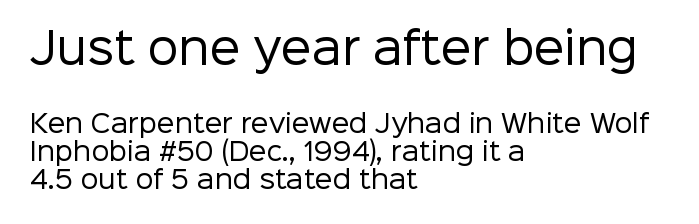
The image shows 43 px regular-weight sans-serif type, upright; set left-aligned, tight line spacing (1.11x), normal letter spacing, not underlined; the first (top) block is 1.72x larger; low stroke contrast and a medium x-height.
